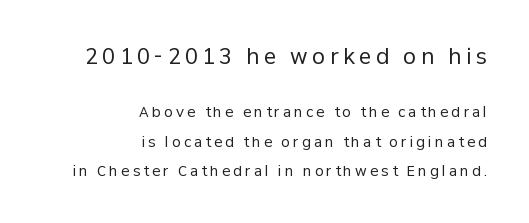
The image shows 21 px text type, upright; set right-aligned, loose line spacing (2.08x), unusually wide letter spacing (+0.22 em), not underlined; the first (top) block is 1.5x larger.
